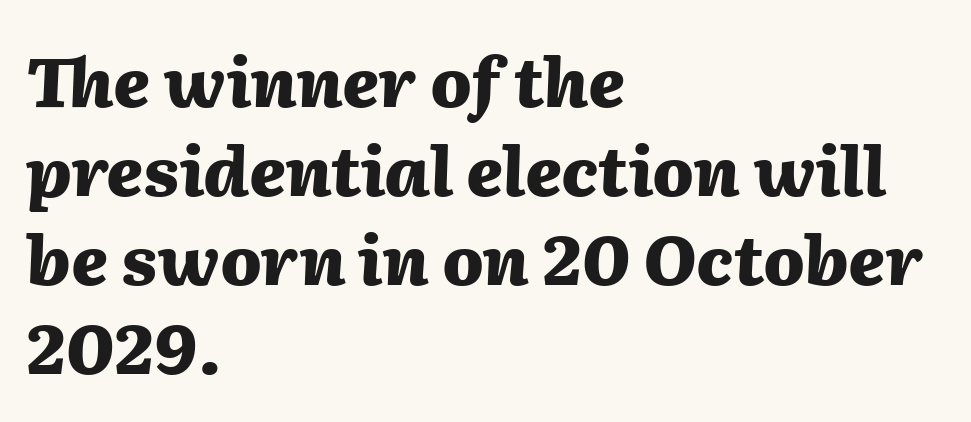
Q: Is the text bold? A: Yes.
Q: Is the text italic (slanted)? A: Yes, it leans right by about 2 degrees.
Q: Is the text underlined? A: No.
Q: How is the paragraph aligned? A: Left-aligned.
Q: Is the spacing between letters normal or unusually wide? A: Normal.
Q: Is the spacing between lines tight, normal or loose? A: Normal.
Q: Width (condensed, normal, or wide)? A: Normal.
Q: Stroke contrast? A: Medium.
Q: x-height? A: Medium.
Q: Monospaced? A: No.
